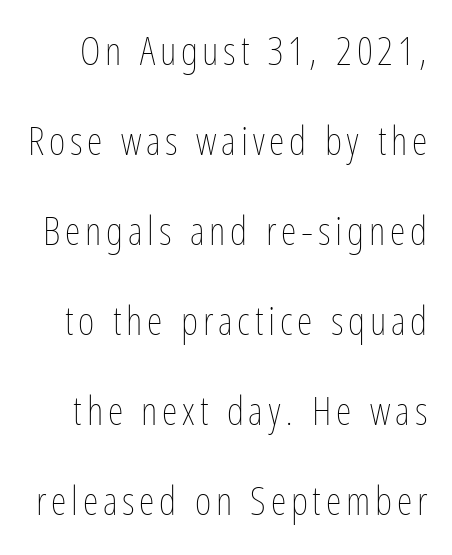
These lines are rendered in a variable-pitch font. Check under the words: just untouched page. The letters stand straight up with perfectly vertical stems. In terms of leading, this rendering errs on the spacious side. Heft: none added — not bold.
